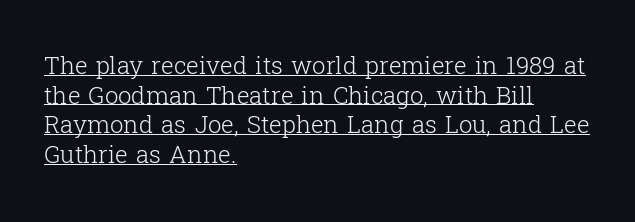
Q: Is the text bold? A: No.
Q: Is the text italic (slanted)? A: No, it is upright.
Q: Is the text underlined? A: Yes.
Q: How is the paragraph aligned? A: Left-aligned.
Q: Is the spacing between letters normal or unusually wide? A: Normal.
